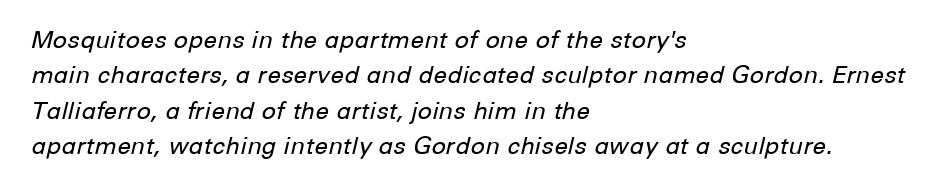
Q: Is the text bold? A: No.
Q: Is the text italic (slanted)? A: Yes, it leans right by about 12 degrees.
Q: Is the text underlined? A: No.
Q: How is the paragraph aligned? A: Left-aligned.
Q: Is the spacing between letters normal or unusually wide? A: Normal.
Q: Is the spacing between lines tight, normal or loose? A: Normal.
